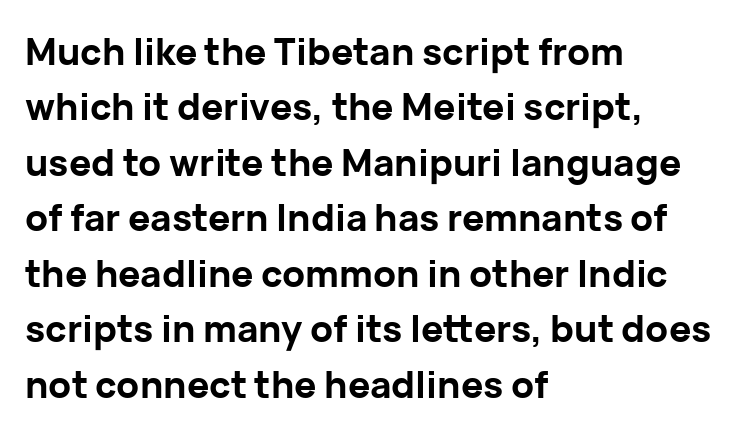
Q: Is the text bold? A: Yes.
Q: Is the text italic (slanted)? A: No, it is upright.
Q: Is the typeface a serif or a sans-serif typeface? A: Sans-serif.
Q: Is the text underlined? A: No.
Q: How is the paragraph aligned? A: Left-aligned.
Q: Is the spacing between letters normal or unusually wide? A: Normal.
Q: Is the spacing between lines tight, normal or loose? A: Normal.
Q: Width (condensed, normal, or wide)? A: Normal.
Q: Stroke contrast? A: Low.
Q: x-height? A: Medium.
Q: Monospaced? A: No.
